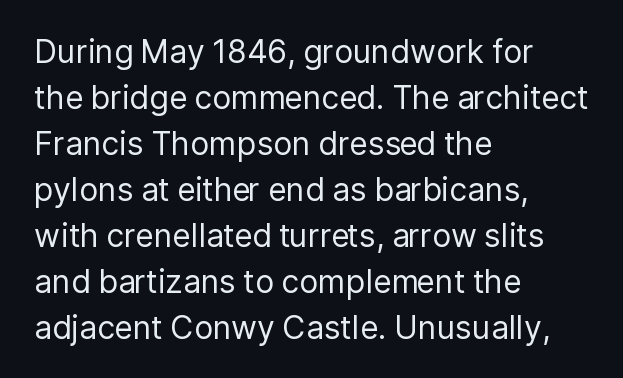
The font family rendered here belongs to the sans-serif group. Note the varied advance widths — an 'i' is clearly narrower than an 'm'. Bare-footed words on every line. The horizontal fit of the characters is conventional and even.
